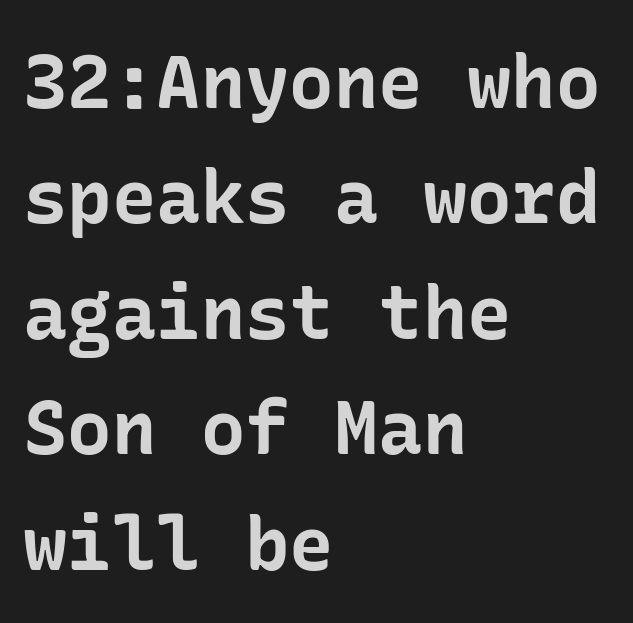
Q: Is the text bold? A: Yes.
Q: Is the text italic (slanted)? A: No, it is upright.
Q: Is the typeface a serif or a sans-serif typeface? A: Sans-serif.
Q: Is the text underlined? A: No.
Q: How is the paragraph aligned? A: Left-aligned.
Q: Is the spacing between letters normal or unusually wide? A: Normal.
Q: Is the spacing between lines tight, normal or loose? A: Normal.
Q: Width (condensed, normal, or wide)? A: Normal.
Q: Stroke contrast? A: Low.
Q: x-height? A: Medium.
